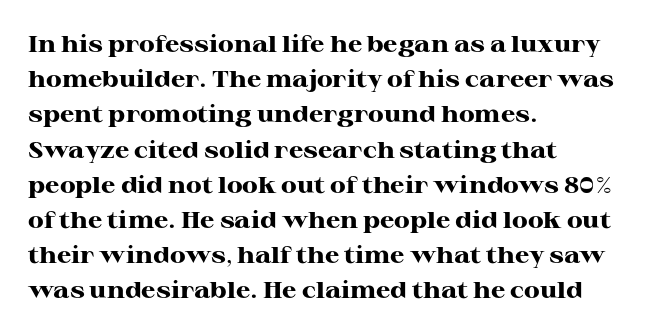
Q: Is the text bold? A: Yes.
Q: Is the text italic (slanted)? A: No, it is upright.
Q: Is the text underlined? A: No.
Q: How is the paragraph aligned? A: Left-aligned.
Q: Is the spacing between letters normal or unusually wide? A: Normal.
Q: Is the spacing between lines tight, normal or loose? A: Normal.
